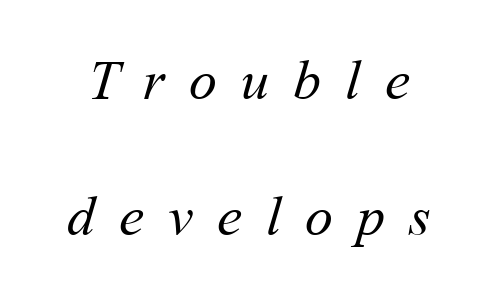
The image shows 56 px regular-weight type; set loose line spacing (2.42x), unusually wide letter spacing (+0.43 em), not underlined; medium stroke contrast and a medium x-height.
